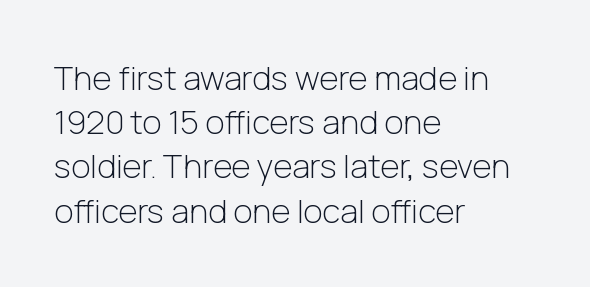
Notice how the passage keeps a crisp vertical edge on the left only. Think of a printed novel: that variable character pitch is what you see here. The designer left line spacing at the default. Students, note that the glyphs here touch the page at normal intervals. Nope, no serifs anywhere on these letters. The weight tops out at a normal text grade.
